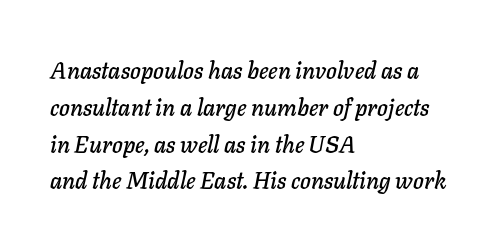
In CSS terms this would be text-align: left. Regular leading. Tracking value appears to be zero — textbook default spacing. Letters rest on an invisible, unmarked baseline. Italic: yes, the glyphs are oblique.
